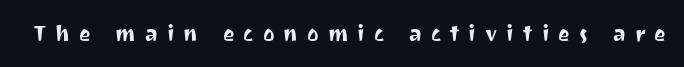
Q: Is the text italic (slanted)? A: No, it is upright.
Q: Is the text underlined? A: No.
Q: Is the spacing between letters normal or unusually wide? A: Unusually wide.
